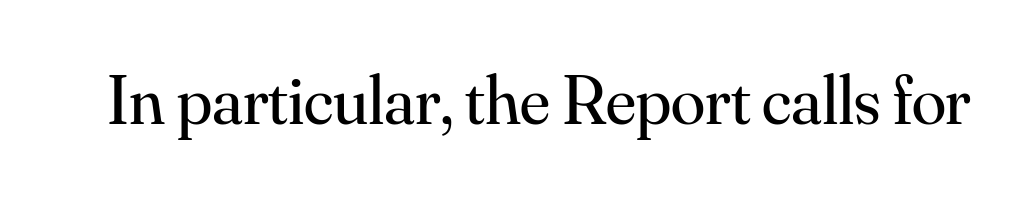
The image shows 70 px regular-weight serif type, upright; set normal letter spacing, not underlined; medium stroke contrast and a small x-height.
